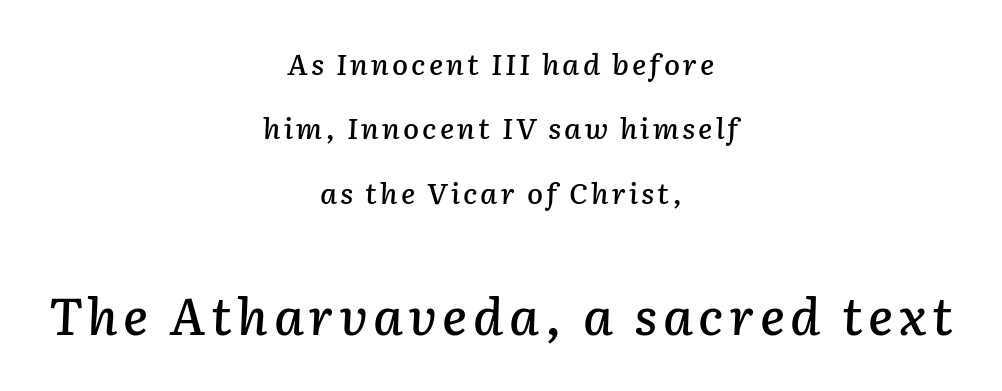
{"italic": "yes", "lean": "right", "slant_degrees": 2, "width": "normal", "stroke_contrast": "low", "x_height": "medium", "monospaced": "no", "underline": "no", "align": "center", "line_spacing": "loose", "line_spacing_ratio": 2.22, "larger_block": "second", "size_ratio": 1.76, "glyph_px": 51}
